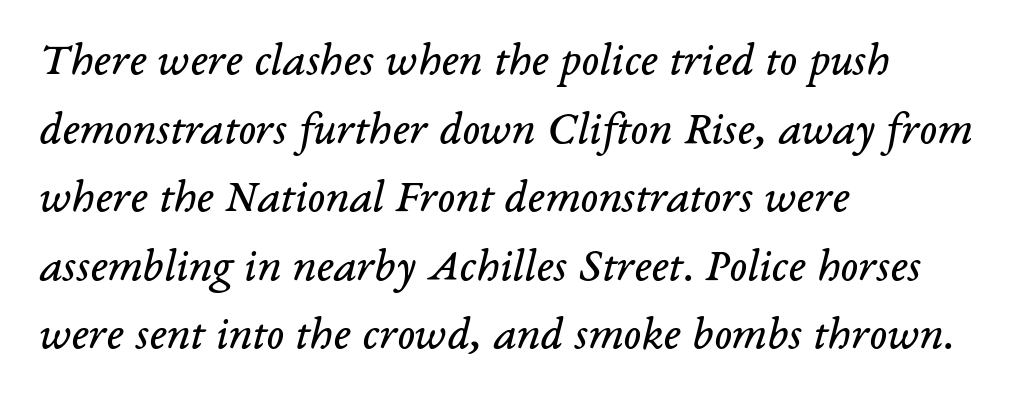
The image shows 47 px regular-weight serif type, italic (leaning right); set left-aligned, normal line spacing (1.46x), normal letter spacing, not underlined; low stroke contrast and a medium x-height.
